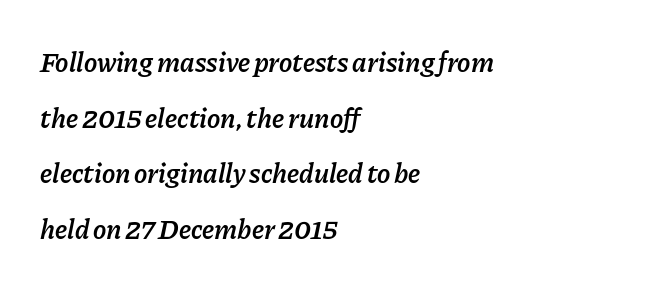
The gaps between neighbouring characters are ordinary and unremarkable. Proportional: the letters do not fall into vertical columns. Line beginnings align vertically; line endings do not. Does the weight exceed regular? Yes, but only to semibold. There's an unmistakable incline to the writing here. Compared with typical paragraphs, the rows here are farther apart.
